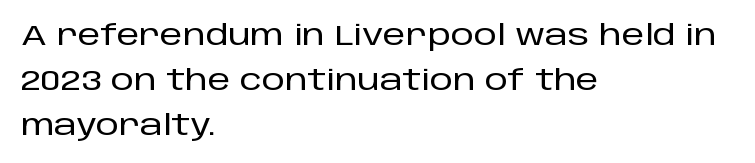
{"serif": "no", "italic": "no", "width": "normal", "stroke_contrast": "low", "x_height": "large", "monospaced": "no", "underline": "no", "align": "left", "line_spacing": "normal", "line_spacing_ratio": 1.55, "letter_spacing": "normal", "letter_spacing_em": 0.0, "glyph_px": 29}
